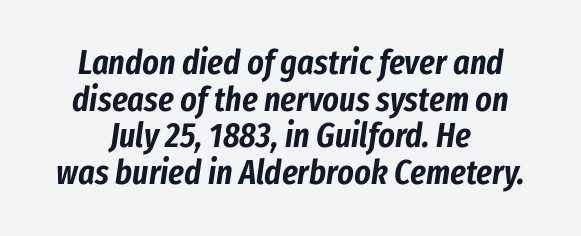
The image shows 35 px condensed type, italic (leaning right); set tight line spacing (1.05x), normal letter spacing, not underlined; low stroke contrast and a medium x-height.
